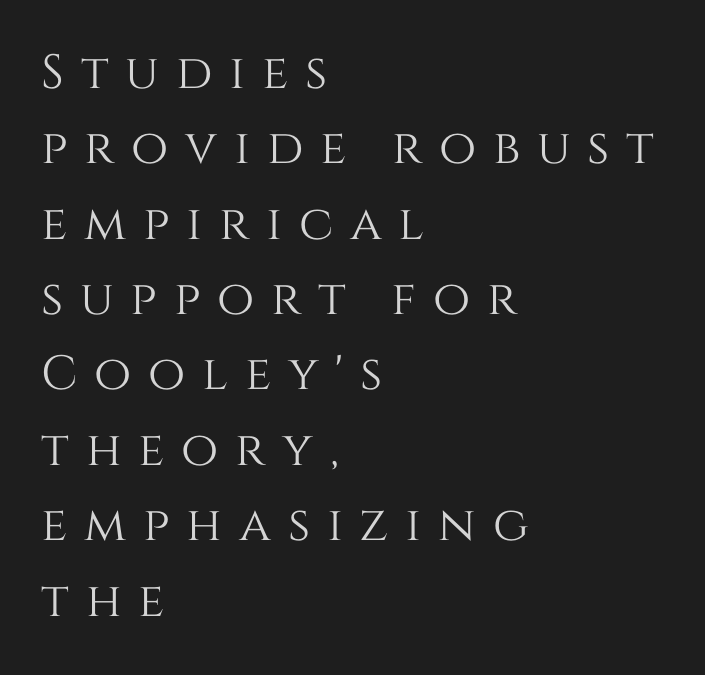
{"italic": "no", "width": "normal", "stroke_contrast": "medium", "x_height": "large", "monospaced": "no", "underline": "no", "align": "left", "line_spacing": "normal", "line_spacing_ratio": 1.57, "letter_spacing": "wide", "letter_spacing_em": 0.35, "glyph_px": 48}
